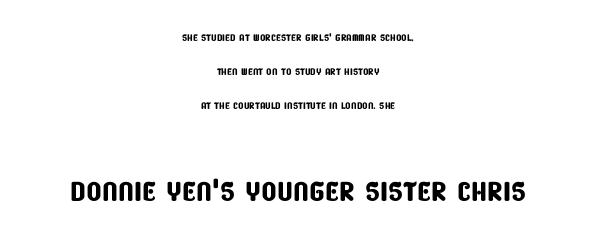
The image shows 40 px condensed sans-serif type; set centered, loose line spacing (2.44x), normal letter spacing, not underlined; the second (bottom) block is 2.86x larger; low stroke contrast and a large x-height.
